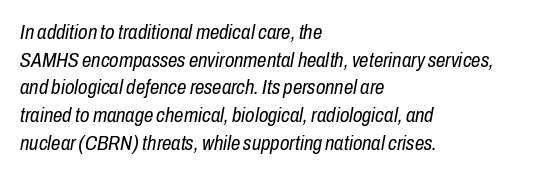
Q: Is the text bold? A: No.
Q: Is the text italic (slanted)? A: Yes, it leans right by about 10 degrees.
Q: Is the text underlined? A: No.
Q: How is the paragraph aligned? A: Left-aligned.
Q: Is the spacing between letters normal or unusually wide? A: Normal.
Q: Is the spacing between lines tight, normal or loose? A: Normal.
